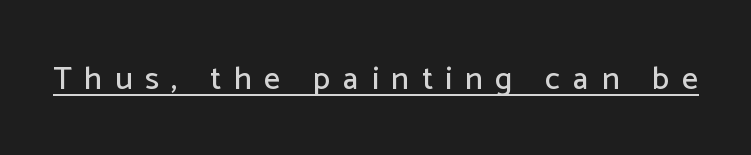
The image shows 32 px sans-serif type, upright; set unusually wide letter spacing (+0.4 em), underlined; low stroke contrast and a medium x-height.
